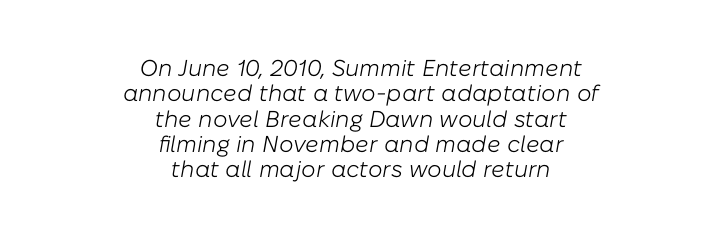
The image shows 23 px text type, italic (leaning right); set centered, tight line spacing (1.1x), normal letter spacing, not underlined.
